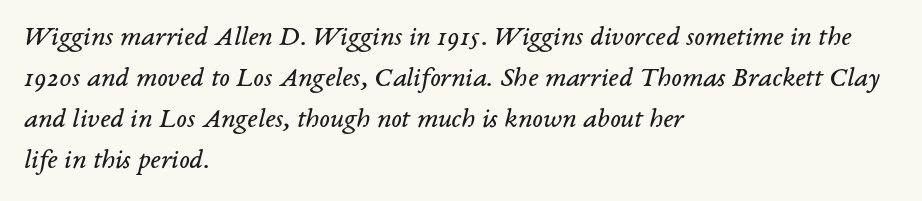
The image shows 28 px regular-weight serif type, italic (leaning right); set left-aligned, normal line spacing (1.47x), normal letter spacing, not underlined; low stroke contrast and a medium x-height.
